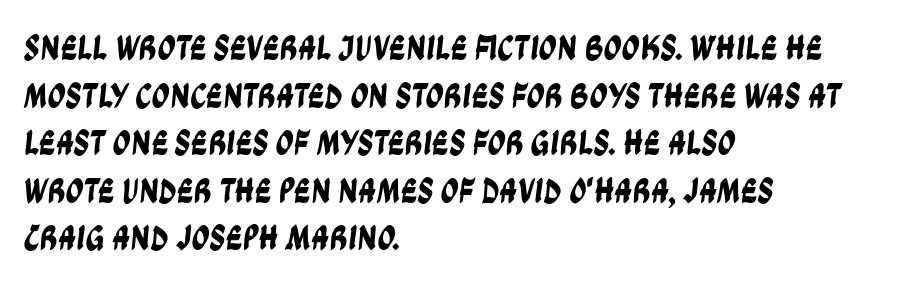
{"serif": "no", "width": "condensed", "stroke_contrast": "low", "x_height": "large", "monospaced": "no", "underline": "no", "align": "left", "line_spacing": "normal", "line_spacing_ratio": 1.32, "letter_spacing": "normal", "letter_spacing_em": 0.0, "glyph_px": 36}
